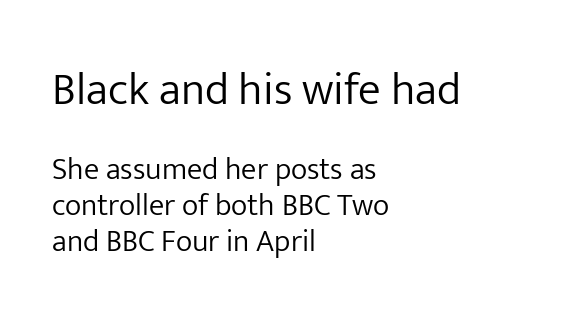
Size hierarchy here favors the leading block over the trailing one. This rendering features lettering with no underline. I'd call this a sans setting — the letters go barefoot. This rendering leaves character spacing at its baseline value. Spacing verdict: proportional, widths tailored to each character. Vertical stems look standard width or narrower in stroke.
